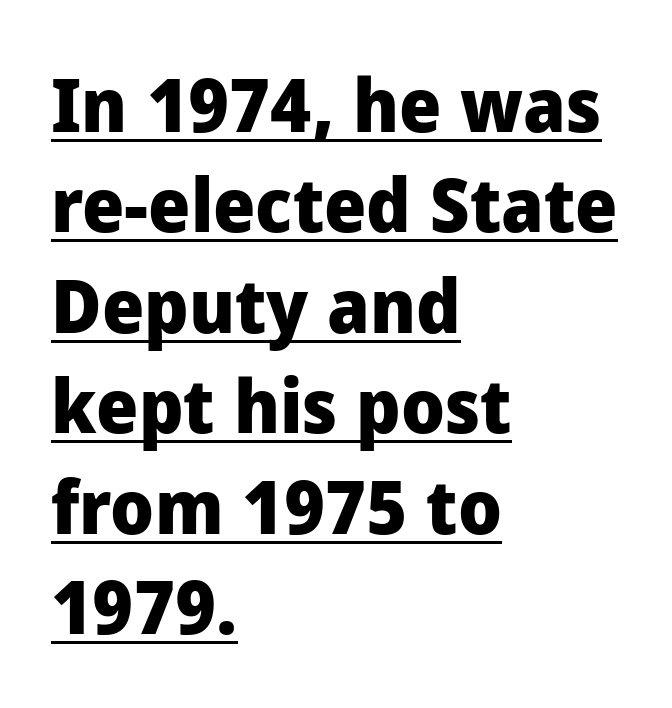
Q: Is the text bold? A: Yes.
Q: Is the text italic (slanted)? A: No, it is upright.
Q: Is the typeface a serif or a sans-serif typeface? A: Sans-serif.
Q: Is the text underlined? A: Yes.
Q: How is the paragraph aligned? A: Left-aligned.
Q: Is the spacing between letters normal or unusually wide? A: Normal.
Q: Is the spacing between lines tight, normal or loose? A: Normal.
Q: Width (condensed, normal, or wide)? A: Normal.
Q: Stroke contrast? A: Low.
Q: x-height? A: Medium.
Q: Monospaced? A: No.
